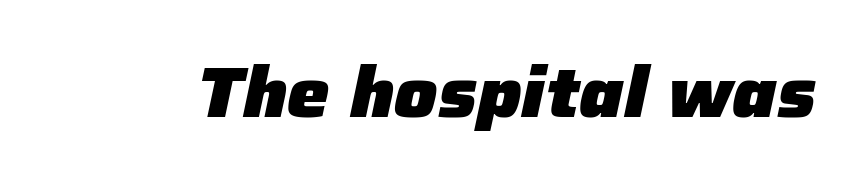
Typesetter's note: full bold, strokes at maximum text heaviness. Quick note: underline off. Note the varied advance widths — an 'i' is clearly narrower than an 'm'. The text carries the slant typical of an italic or oblique font.
